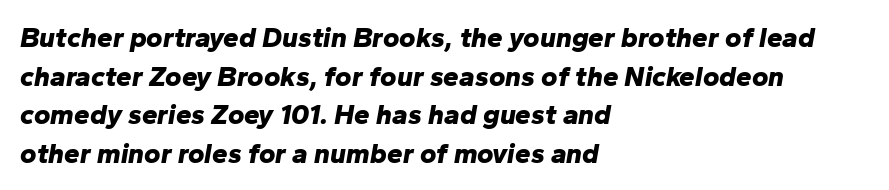
Q: Is the text bold? A: Yes.
Q: Is the text italic (slanted)? A: Yes, it leans right by about 10 degrees.
Q: Is the text underlined? A: No.
Q: How is the paragraph aligned? A: Left-aligned.
Q: Is the spacing between letters normal or unusually wide? A: Normal.
Q: Is the spacing between lines tight, normal or loose? A: Normal.
Q: Width (condensed, normal, or wide)? A: Normal.
Q: Stroke contrast? A: Low.
Q: x-height? A: Medium.
Q: Monospaced? A: No.
